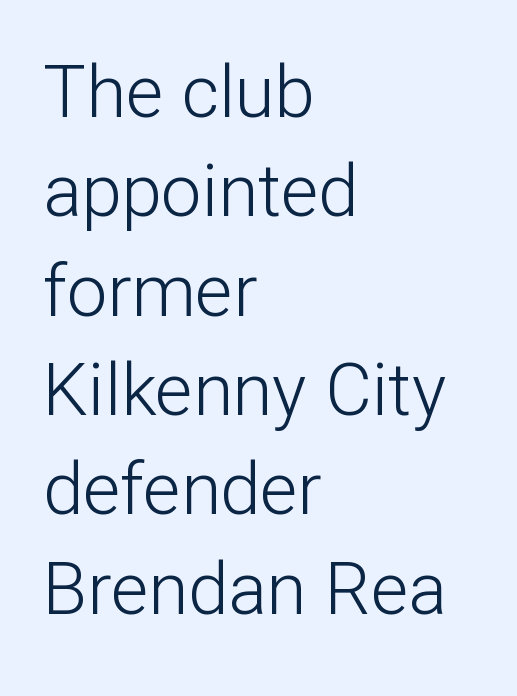
Q: Is the text bold? A: No.
Q: Is the text italic (slanted)? A: No, it is upright.
Q: Is the typeface a serif or a sans-serif typeface? A: Sans-serif.
Q: Is the text underlined? A: No.
Q: How is the paragraph aligned? A: Left-aligned.
Q: Is the spacing between letters normal or unusually wide? A: Normal.
Q: Is the spacing between lines tight, normal or loose? A: Normal.
Q: Width (condensed, normal, or wide)? A: Normal.
Q: Stroke contrast? A: Low.
Q: x-height? A: Medium.
Q: Monospaced? A: No.
